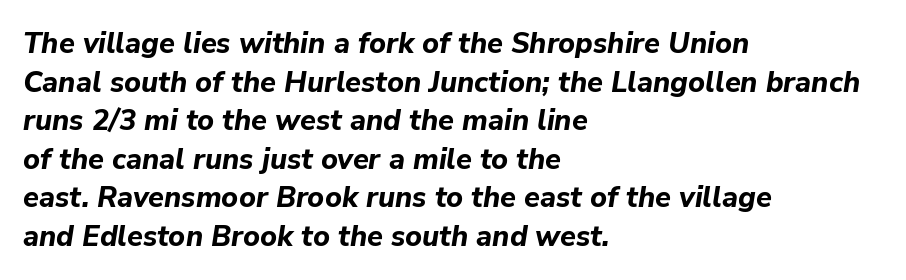
Q: Is the text bold? A: Yes.
Q: Is the text italic (slanted)? A: Yes, it leans right by about 9 degrees.
Q: Is the text underlined? A: No.
Q: How is the paragraph aligned? A: Left-aligned.
Q: Is the spacing between letters normal or unusually wide? A: Normal.
Q: Is the spacing between lines tight, normal or loose? A: Normal.
Q: Width (condensed, normal, or wide)? A: Normal.
Q: Stroke contrast? A: Low.
Q: x-height? A: Medium.
Q: Monospaced? A: No.
